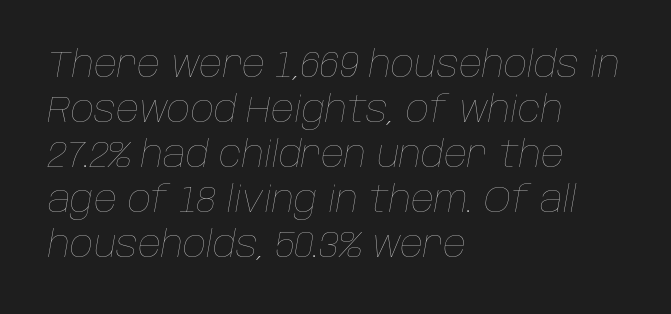
{"italic": "yes", "lean": "right", "slant_degrees": 10, "bold": "no", "weight": "thin", "width": "normal", "stroke_contrast": "low", "x_height": "large", "monospaced": "no", "underline": "no", "align": "left", "line_spacing": "normal", "line_spacing_ratio": 1.25, "letter_spacing": "normal", "letter_spacing_em": 0.0, "glyph_px": 36}
